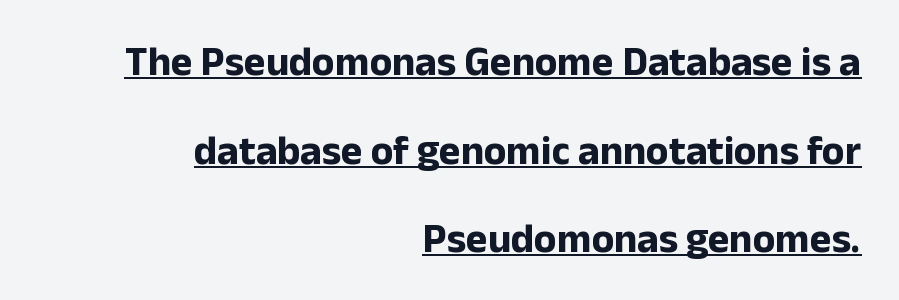
Notice the wide empty band between every row — that's loose leading. The line texture is even and compact thanks to regular tracking. The type family on display is of the sans-serif kind. Heft: maximum for text — a bold.
